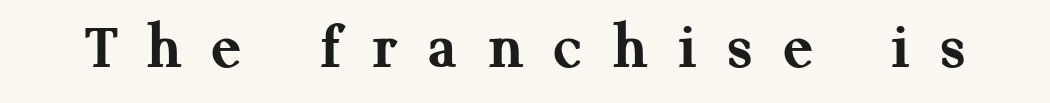
Rendered with straight, roman letterforms. Looks like regular typesetting: each glyph gets only the width it needs. Letter spacing: wide. Only glyphs here, with clear space below each row. Classification — serif. What weight is shown? A full bold with thick strokes.
